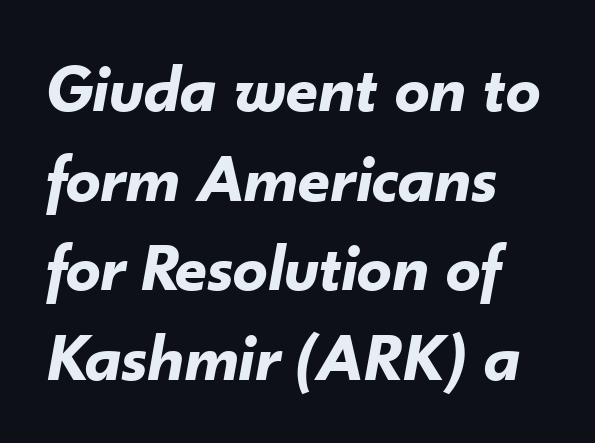
Q: Is the text bold? A: Yes.
Q: Is the text italic (slanted)? A: Yes, it leans right by about 10 degrees.
Q: Is the text underlined? A: No.
Q: How is the paragraph aligned? A: Left-aligned.
Q: Is the spacing between letters normal or unusually wide? A: Normal.
Q: Is the spacing between lines tight, normal or loose? A: Normal.
Q: Width (condensed, normal, or wide)? A: Normal.
Q: Stroke contrast? A: Low.
Q: x-height? A: Small.
Q: Monospaced? A: No.
